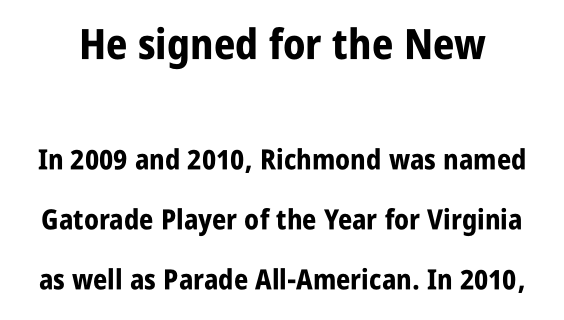
This sample uses an upright cut, with every glyph sitting square on the baseline. These lines are rendered in a variable-pitch font. Observe the absence of serifs on each vertical stroke in this sample. Size hierarchy here favors the leading block over the trailing one.
